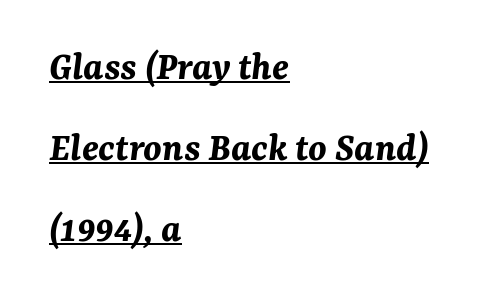
Does the copy run flush right? No — it runs flush left. The rendering uses a bold face; every stroke is thick and dark. In terms of posture, this sample is oblique. Compared with undecorated copy, this sample adds a rule below the words. Character widths vary here, with narrow letters taking less room than wide ones.
